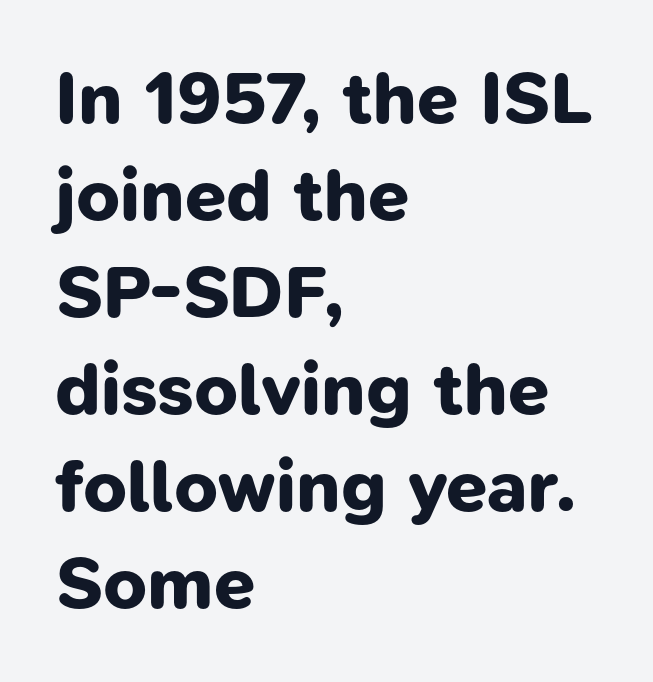
Q: Is the text bold? A: Yes.
Q: Is the typeface a serif or a sans-serif typeface? A: Sans-serif.
Q: Is the text underlined? A: No.
Q: How is the paragraph aligned? A: Left-aligned.
Q: Is the spacing between letters normal or unusually wide? A: Normal.
Q: Is the spacing between lines tight, normal or loose? A: Normal.
Q: Width (condensed, normal, or wide)? A: Normal.
Q: Stroke contrast? A: Low.
Q: x-height? A: Medium.
Q: Monospaced? A: No.
